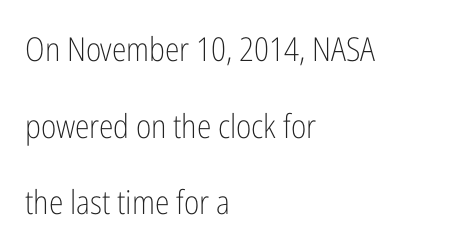
Q: Is the text bold? A: No.
Q: Is the text italic (slanted)? A: No, it is upright.
Q: Is the typeface a serif or a sans-serif typeface? A: Sans-serif.
Q: Is the text underlined? A: No.
Q: How is the paragraph aligned? A: Left-aligned.
Q: Is the spacing between letters normal or unusually wide? A: Normal.
Q: Is the spacing between lines tight, normal or loose? A: Loose.
Q: Width (condensed, normal, or wide)? A: Condensed.
Q: Stroke contrast? A: Low.
Q: x-height? A: Medium.
Q: Monospaced? A: No.
